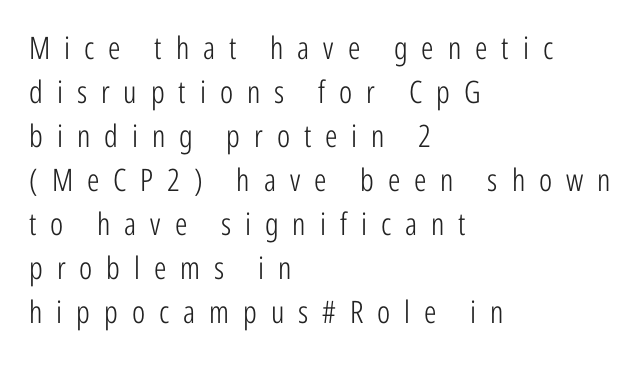
The image shows 31 px light, condensed sans-serif type, upright; set left-aligned, normal line spacing (1.42x), unusually wide letter spacing (+0.45 em), not underlined; low stroke contrast and a medium x-height.
